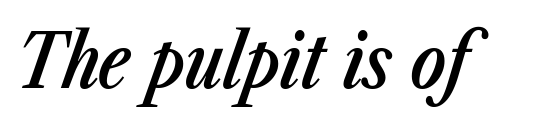
The image shows 74 px semibold, condensed type, italic (leaning right); set normal letter spacing, not underlined; low stroke contrast and a medium x-height.
